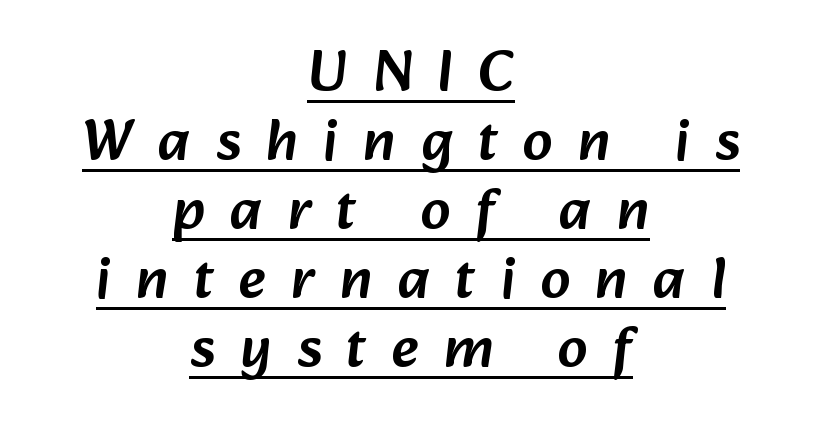
{"serif": "no", "width": "normal", "stroke_contrast": "low", "x_height": "medium", "monospaced": "no", "underline": "yes", "align": "center", "line_spacing_ratio": 1.17, "letter_spacing": "wide", "letter_spacing_em": 0.43, "glyph_px": 59}
